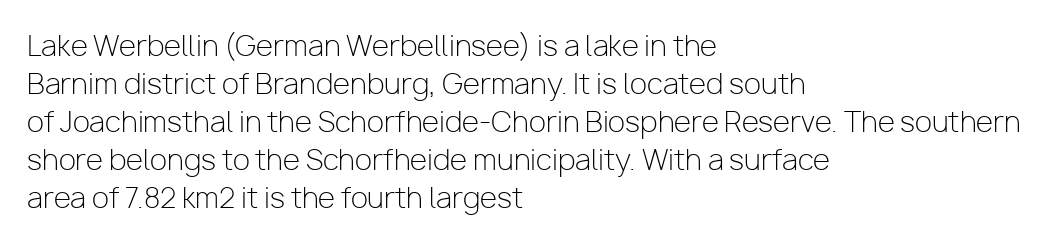
Q: Is the text bold? A: No.
Q: Is the text italic (slanted)? A: No, it is upright.
Q: Is the typeface a serif or a sans-serif typeface? A: Sans-serif.
Q: Is the text underlined? A: No.
Q: How is the paragraph aligned? A: Left-aligned.
Q: Is the spacing between letters normal or unusually wide? A: Normal.
Q: Is the spacing between lines tight, normal or loose? A: Normal.
Q: Width (condensed, normal, or wide)? A: Normal.
Q: Stroke contrast? A: Low.
Q: x-height? A: Medium.
Q: Monospaced? A: No.
